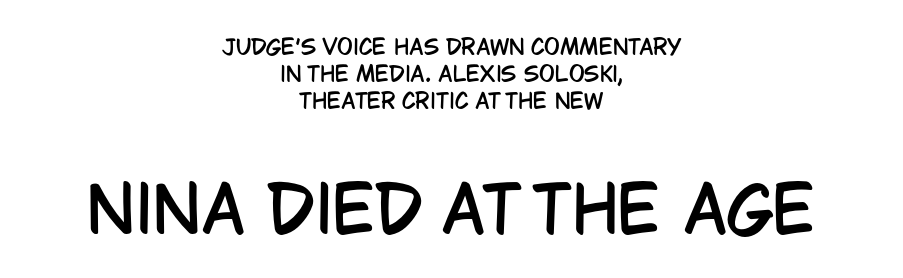
The image shows 64 px condensed sans-serif type, upright; set centered, normal line spacing (1.28x), normal letter spacing, not underlined; the second (bottom) block is 3.05x larger; low stroke contrast and a large x-height.
